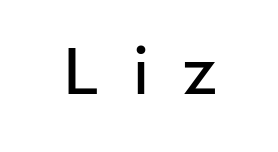
The area under the type is left untouched. When letters stand straight like this, we call the style roman or upright. Proportional: the letters do not fall into vertical columns. Is the type heavy? It reads as light-to-regular instead. What kind of face is this? One without serifs — a sans. The line texture is sparse and dotted thanks to wide tracking.
